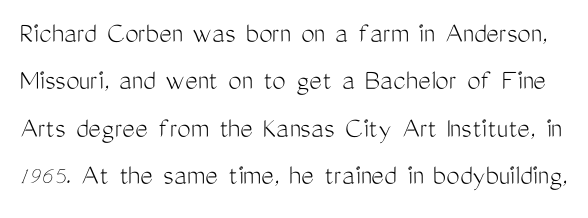
A typesetter would call this proportional, since set widths differ per character. The area under the type is left untouched. The designer went with a sans here, leaving each stem footless. Is there any slant? The stems are plumb. What's the leading like? Ordinary, nothing unusual. The letterforms sit shoulder to shoulder at normal distance.
